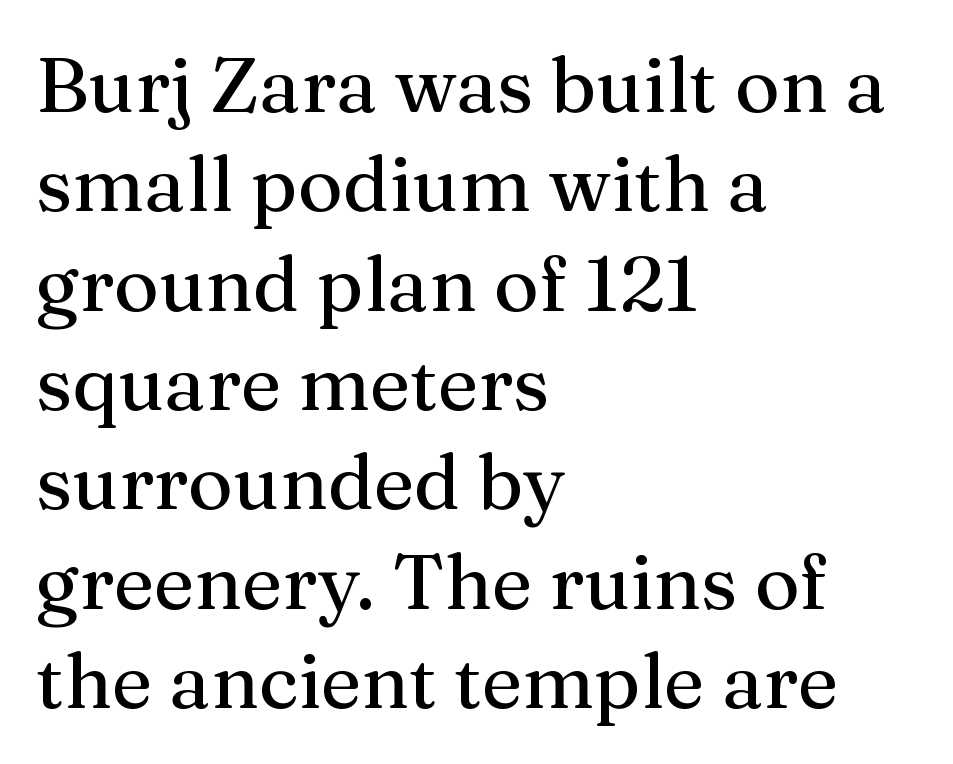
{"serif": "yes", "italic": "no", "width": "normal", "stroke_contrast": "medium", "x_height": "medium", "monospaced": "no", "underline": "no", "align": "left", "line_spacing": "normal", "line_spacing_ratio": 1.29, "letter_spacing": "normal", "letter_spacing_em": 0.0, "glyph_px": 77}
